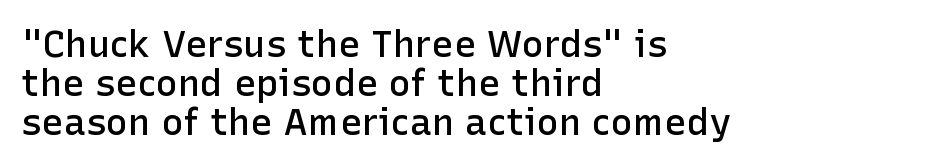
{"serif": "no", "italic": "no", "bold": "semi", "weight": "semibold", "width": "normal", "stroke_contrast": "low", "x_height": "medium", "monospaced": "no", "underline": "no", "align": "left", "line_spacing": "tight", "line_spacing_ratio": 1.06, "letter_spacing": "normal", "letter_spacing_em": 0.0, "glyph_px": 37}
